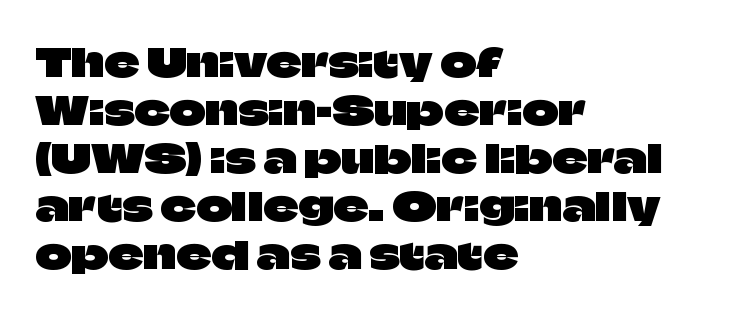
{"serif": "no", "italic": "no", "width": "normal", "stroke_contrast": "low", "x_height": "large", "monospaced": "no", "underline": "no", "align": "left", "line_spacing_ratio": 1.23, "letter_spacing": "normal", "letter_spacing_em": 0.0, "glyph_px": 39}
